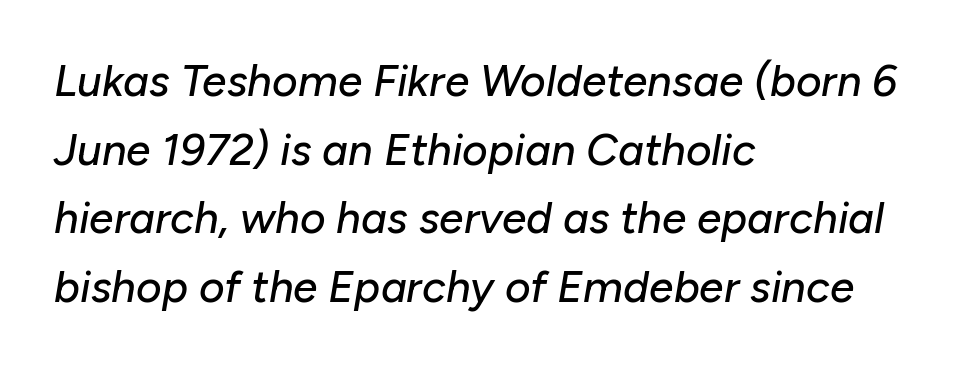
Q: Is the text italic (slanted)? A: Yes, it leans right by about 10 degrees.
Q: Is the text underlined? A: No.
Q: How is the paragraph aligned? A: Left-aligned.
Q: Is the spacing between letters normal or unusually wide? A: Normal.
Q: Is the spacing between lines tight, normal or loose? A: Normal.
Q: Width (condensed, normal, or wide)? A: Normal.
Q: Stroke contrast? A: Low.
Q: x-height? A: Medium.
Q: Monospaced? A: No.
